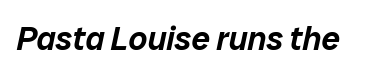
The image shows 33 px text type, italic (leaning right); set normal letter spacing, not underlined; low stroke contrast and a medium x-height.
